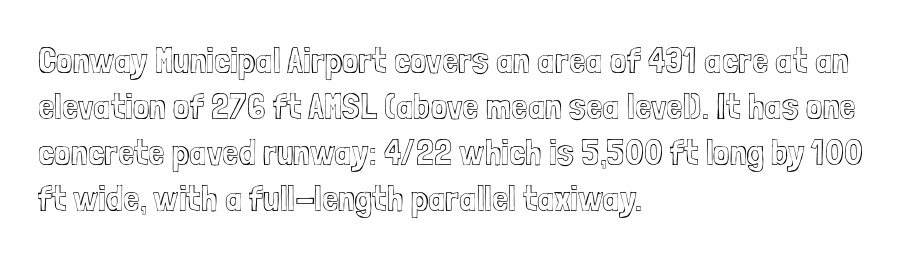
The image shows 37 px condensed type, upright; set left-aligned, line spacing 1.24x, normal letter spacing, not underlined; a medium x-height.
